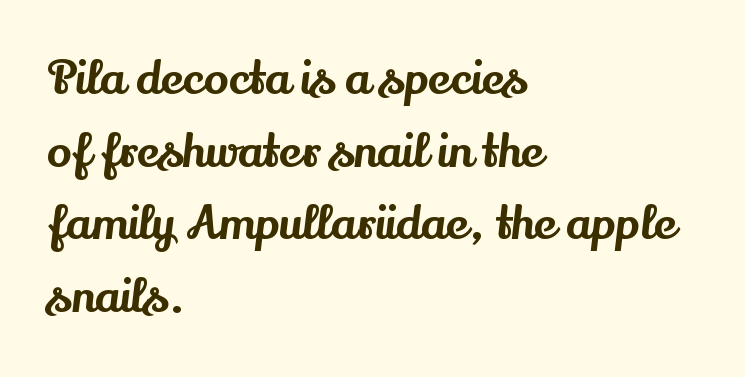
Q: Is the text italic (slanted)? A: Yes.
Q: Is the typeface a serif or a sans-serif typeface? A: Serif.
Q: Is the text underlined? A: No.
Q: How is the paragraph aligned? A: Left-aligned.
Q: Is the spacing between letters normal or unusually wide? A: Normal.
Q: Is the spacing between lines tight, normal or loose? A: Normal.
Q: Width (condensed, normal, or wide)? A: Normal.
Q: Stroke contrast? A: Medium.
Q: x-height? A: Small.
Q: Monospaced? A: No.
